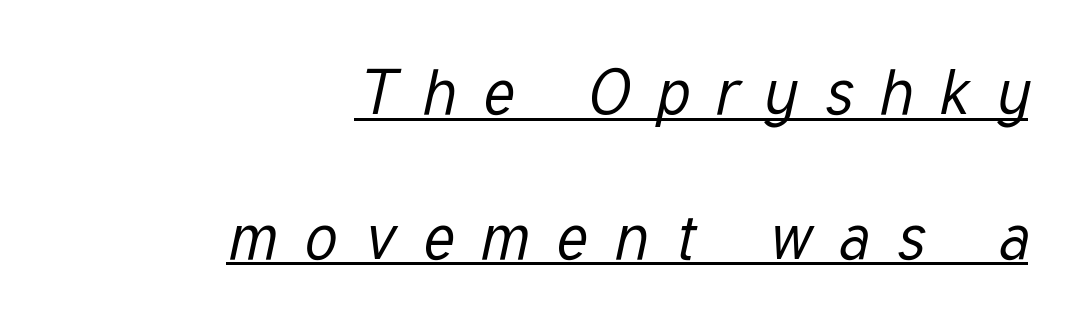
Q: Is the text bold? A: No.
Q: Is the text italic (slanted)? A: Yes, it leans right by about 12 degrees.
Q: Is the text underlined? A: Yes.
Q: How is the paragraph aligned? A: Right-aligned.
Q: Is the spacing between letters normal or unusually wide? A: Unusually wide.
Q: Is the spacing between lines tight, normal or loose? A: Loose.
Q: Width (condensed, normal, or wide)? A: Condensed.
Q: Stroke contrast? A: Low.
Q: x-height? A: Medium.
Q: Monospaced? A: No.
